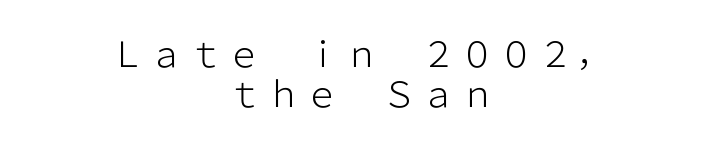
Unbolded letterforms with no extra heft. Ordinary non-slanted type is in use. The passage shown is not underscored anywhere. Honestly, the rows look squashed on top of each other. Observe the absence of serifs on each vertical stroke in this sample. Both edges are ragged and mirror each other, which tells us the setting is centered.
